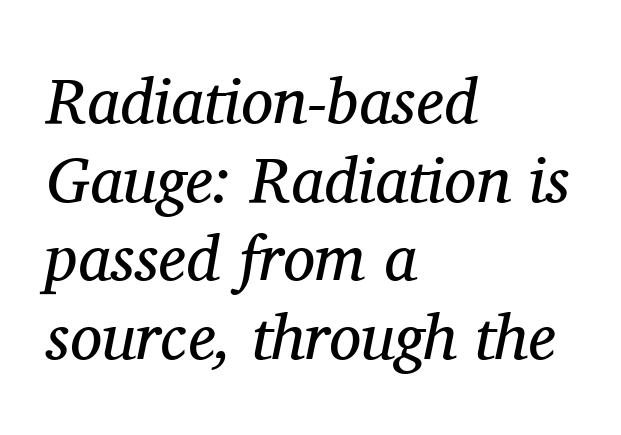
Q: Is the text bold? A: No.
Q: Is the text italic (slanted)? A: Yes, it leans right by about 11 degrees.
Q: Is the typeface a serif or a sans-serif typeface? A: Serif.
Q: Is the text underlined? A: No.
Q: How is the paragraph aligned? A: Left-aligned.
Q: Is the spacing between letters normal or unusually wide? A: Normal.
Q: Width (condensed, normal, or wide)? A: Normal.
Q: Stroke contrast? A: Medium.
Q: x-height? A: Medium.
Q: Monospaced? A: No.
